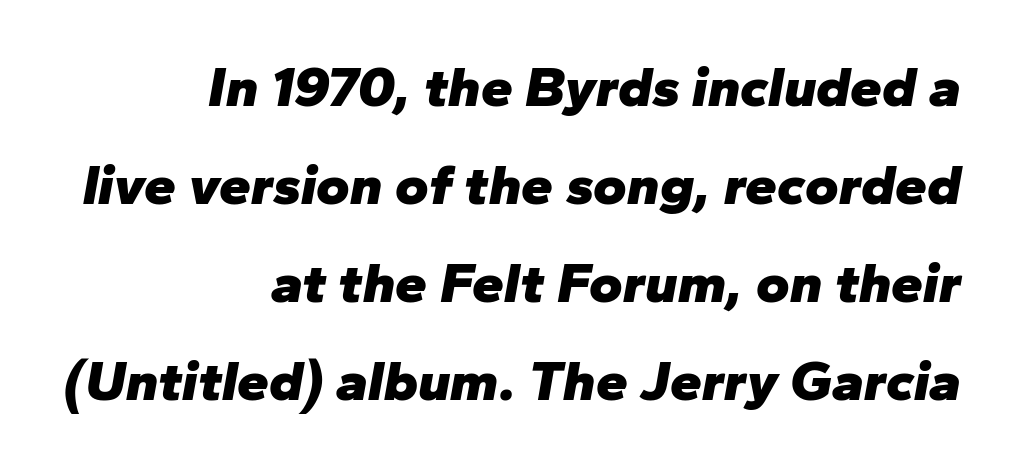
Q: Is the text bold? A: Yes.
Q: Is the text italic (slanted)? A: Yes, it leans right by about 10 degrees.
Q: Is the text underlined? A: No.
Q: How is the paragraph aligned? A: Right-aligned.
Q: Is the spacing between letters normal or unusually wide? A: Normal.
Q: Width (condensed, normal, or wide)? A: Normal.
Q: Stroke contrast? A: Low.
Q: x-height? A: Medium.
Q: Monospaced? A: No.
